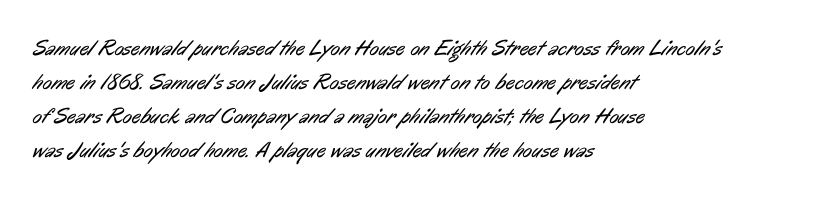
Q: Is the text bold? A: No.
Q: Is the text underlined? A: No.
Q: How is the paragraph aligned? A: Left-aligned.
Q: Is the spacing between letters normal or unusually wide? A: Normal.
Q: Is the spacing between lines tight, normal or loose? A: Normal.
